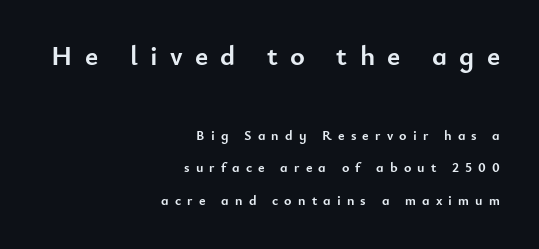
{"serif": "no", "italic": "no", "bold": "yes", "weight": "semibold", "width": "normal", "stroke_contrast": "low", "x_height": "small", "monospaced": "no", "underline": "no", "align": "right", "line_spacing": "loose", "line_spacing_ratio": 2.33, "letter_spacing": "wide", "letter_spacing_em": 0.44, "larger_block": "first", "size_ratio": 2.0, "glyph_px": 28}
